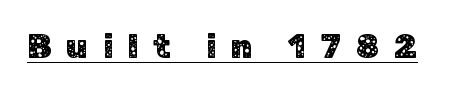
The glyphs are accompanied by a horizontal stroke just below them. Spacing between characters has been opened up far beyond the box default. Do the letters lean? They stand straight. Look at the bottom of the vertical strokes: they stop flat, with no serifs.
